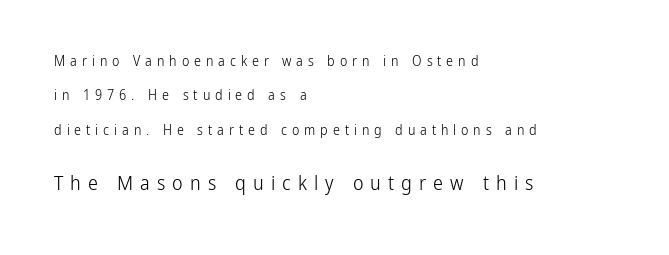
Q: Is the text bold? A: No.
Q: Is the text italic (slanted)? A: No, it is upright.
Q: Is the text underlined? A: No.
Q: How is the paragraph aligned? A: Left-aligned.
Q: Is the spacing between letters normal or unusually wide? A: Unusually wide.
Q: Is the spacing between lines tight, normal or loose? A: Loose.
Q: Which block of text is set in a larger size, the first (top) or the second (bottom)? A: The second (bottom) one.
